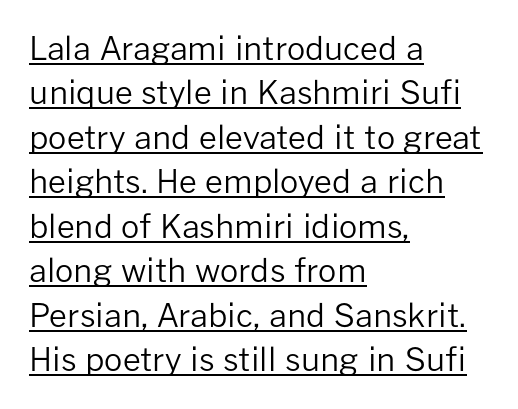
Q: Is the text bold? A: No.
Q: Is the text italic (slanted)? A: No, it is upright.
Q: Is the typeface a serif or a sans-serif typeface? A: Sans-serif.
Q: Is the text underlined? A: Yes.
Q: How is the paragraph aligned? A: Left-aligned.
Q: Is the spacing between letters normal or unusually wide? A: Normal.
Q: Is the spacing between lines tight, normal or loose? A: Normal.
Q: Width (condensed, normal, or wide)? A: Normal.
Q: Stroke contrast? A: Low.
Q: x-height? A: Medium.
Q: Monospaced? A: No.
